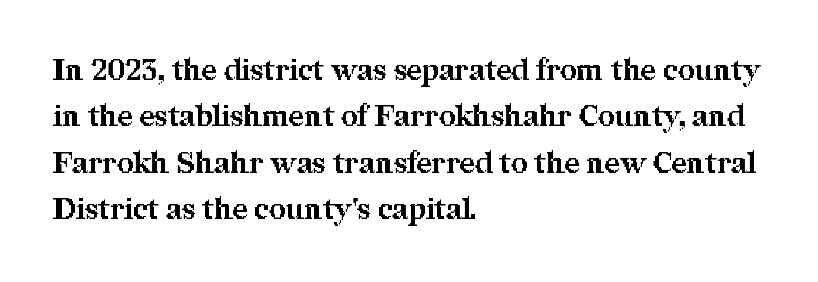
Q: Is the text bold? A: Yes.
Q: Is the text italic (slanted)? A: No, it is upright.
Q: Is the typeface a serif or a sans-serif typeface? A: Serif.
Q: Is the text underlined? A: No.
Q: How is the paragraph aligned? A: Left-aligned.
Q: Is the spacing between letters normal or unusually wide? A: Normal.
Q: Is the spacing between lines tight, normal or loose? A: Normal.
Q: Width (condensed, normal, or wide)? A: Normal.
Q: Stroke contrast? A: Medium.
Q: x-height? A: Medium.
Q: Monospaced? A: No.
